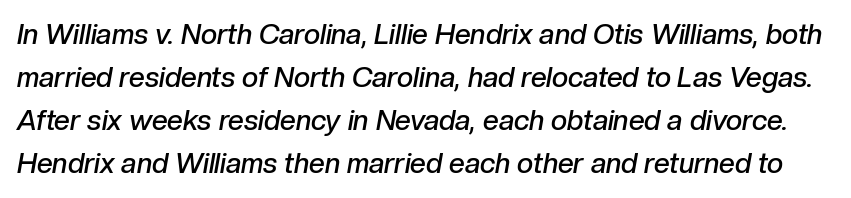
The image shows 28 px semibold type, italic (leaning right); set normal line spacing (1.54x), normal letter spacing, not underlined; low stroke contrast and a medium x-height.
